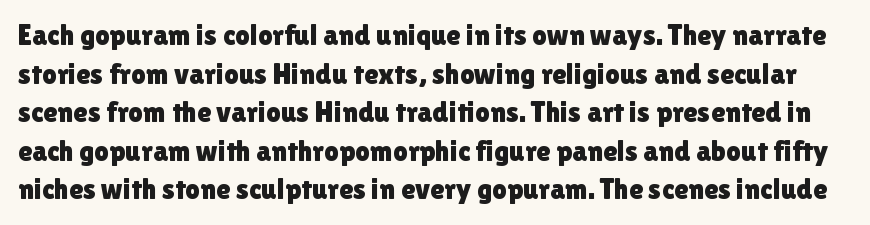
{"serif": "no", "italic": "no", "width": "normal", "stroke_contrast": "low", "x_height": "medium", "monospaced": "no", "underline": "no", "line_spacing": "normal", "line_spacing_ratio": 1.33, "letter_spacing": "normal", "letter_spacing_em": 0.0, "glyph_px": 29}
